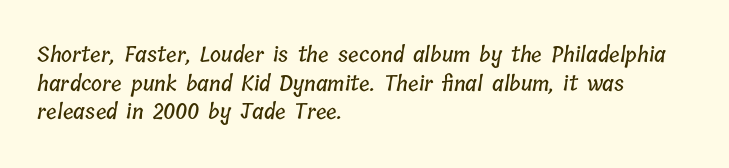
{"underline": "no", "align": "left", "line_spacing": "normal", "line_spacing_ratio": 1.36, "letter_spacing": "normal", "letter_spacing_em": 0.0, "glyph_px": 21}
